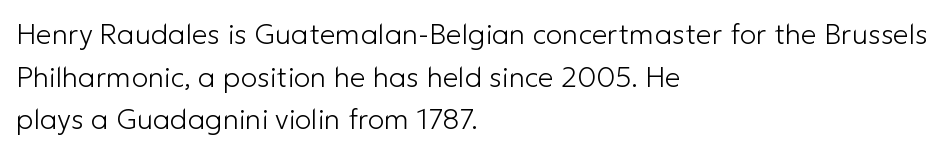
Q: Is the text bold? A: No.
Q: Is the text italic (slanted)? A: No, it is upright.
Q: Is the typeface a serif or a sans-serif typeface? A: Sans-serif.
Q: Is the text underlined? A: No.
Q: How is the paragraph aligned? A: Left-aligned.
Q: Is the spacing between letters normal or unusually wide? A: Normal.
Q: Is the spacing between lines tight, normal or loose? A: Normal.
Q: Width (condensed, normal, or wide)? A: Normal.
Q: Stroke contrast? A: Low.
Q: x-height? A: Medium.
Q: Monospaced? A: No.
